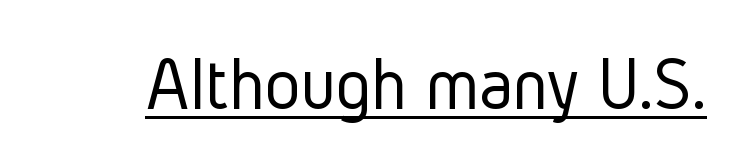
The image shows 76 px light, condensed sans-serif type, upright; set normal letter spacing, underlined; low stroke contrast and a medium x-height.
